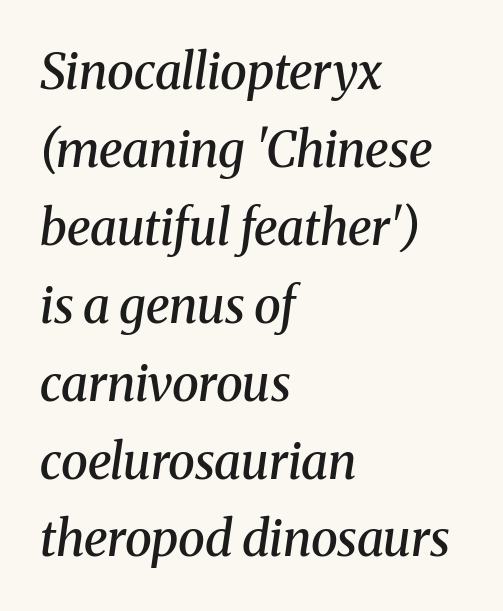
Q: Is the text bold? A: Semi-bold.
Q: Is the text italic (slanted)? A: Yes, it leans right by about 8 degrees.
Q: Is the typeface a serif or a sans-serif typeface? A: Serif.
Q: Is the text underlined? A: No.
Q: How is the paragraph aligned? A: Left-aligned.
Q: Is the spacing between letters normal or unusually wide? A: Normal.
Q: Is the spacing between lines tight, normal or loose? A: Normal.
Q: Width (condensed, normal, or wide)? A: Normal.
Q: Stroke contrast? A: Medium.
Q: x-height? A: Medium.
Q: Monospaced? A: No.
